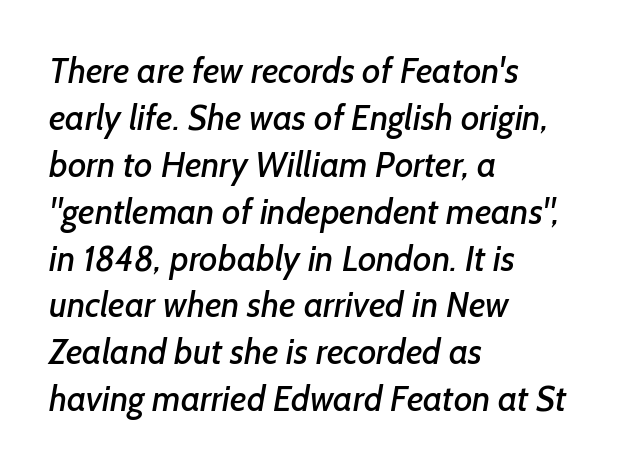
How would I describe the line gaps? Plain and ordinary. Line beginnings align vertically; line endings do not. This sample has the flowing, uneven cadence of proportional lettering. Spacing between characters is what you'd get straight out of the box. Check the space under the baseline: it is left empty. No feet cap the strokes, marking this as sans-serif type.
